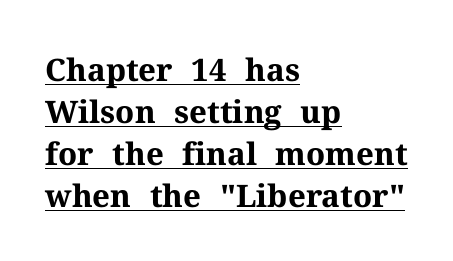
Horizontally, the lines are justified to the leading edge only. Quick note: underline on. Check where the strokes stop: tiny serifs finish them off. The designer left line spacing at the default. Honestly, the letter spacing is just normal — you wouldn't notice it.
